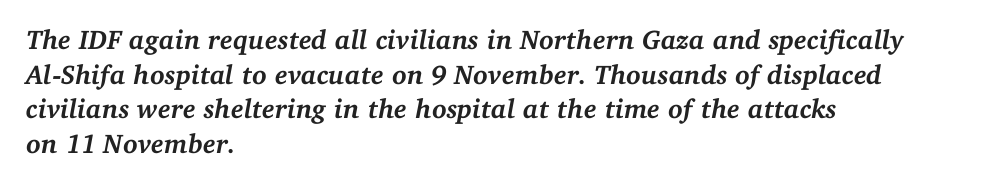
Tracking value appears to be zero — textbook default spacing. Typeset ragged right — the left edge is the straight one. How would I describe the line gaps? Plain and ordinary. The baseline area is clear. A dark, heavy texture on the line: the type is bold.
